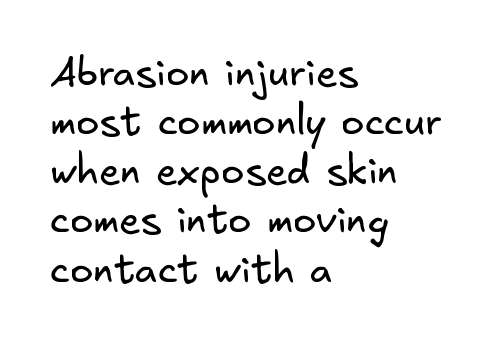
The image shows 39 px regular-weight sans-serif type; set left-aligned, normal line spacing (1.26x), normal letter spacing, not underlined; low stroke contrast and a small x-height.
